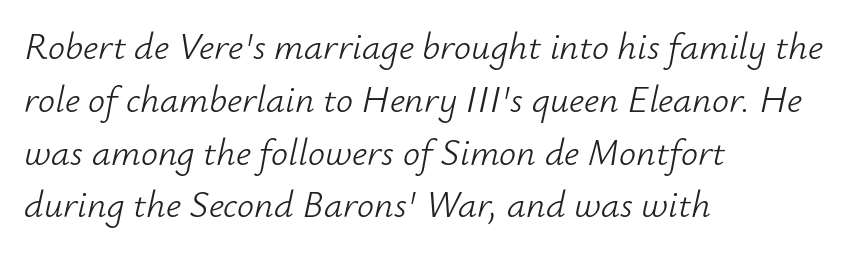
Nothing unusual about the tracking: characters are spaced as the font intends. The font is comparable to plain body text, perhaps lighter. Character widths vary here, with narrow letters taking less room than wide ones. Unmarked baselines from the first word to the last. A typesetter would call this leading conventional body-copy spacing.
